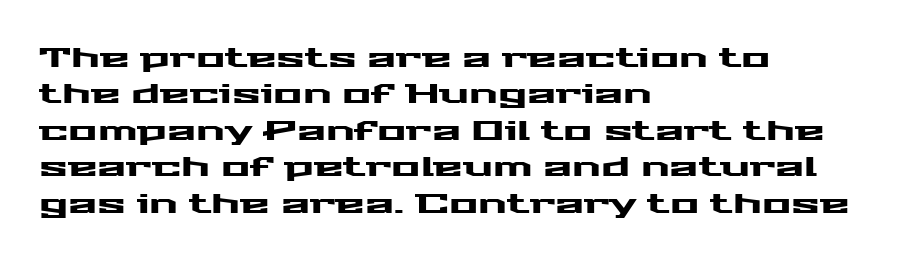
The image shows 27 px text type, upright; set left-aligned, normal line spacing (1.35x), normal letter spacing, not underlined.
